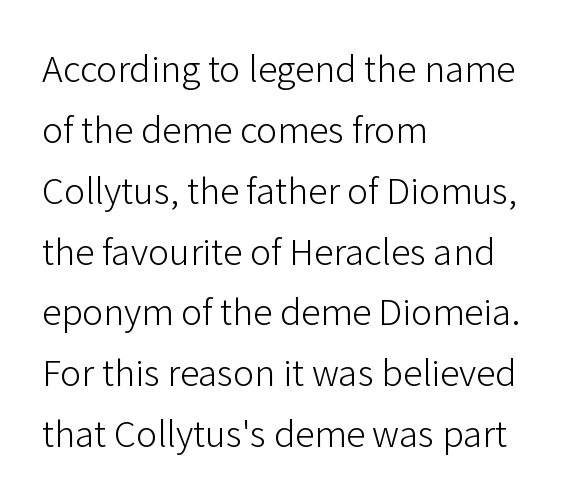
The image shows 39 px light sans-serif type, upright; set left-aligned, normal line spacing (1.56x), normal letter spacing, not underlined; low stroke contrast and a medium x-height.
